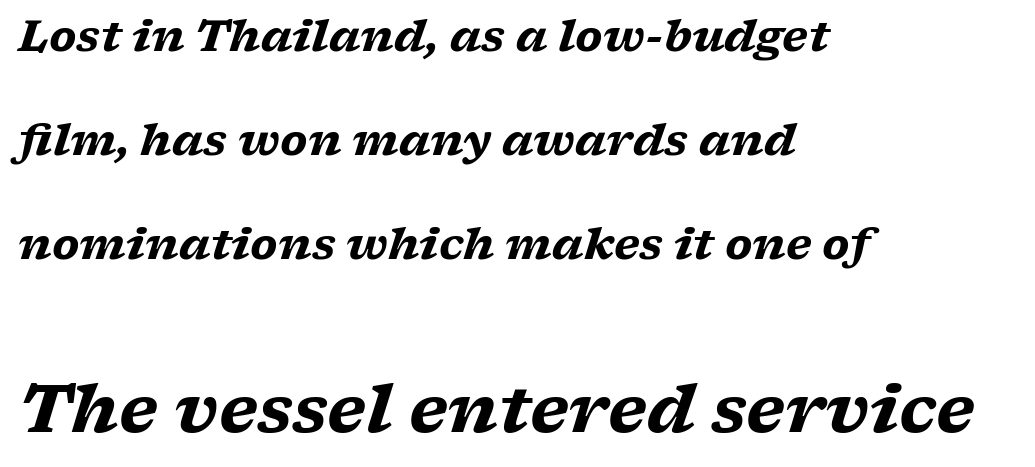
{"serif": "yes", "italic": "yes", "lean": "right", "slant_degrees": 17, "bold": "yes", "weight": "heavy", "width": "wide", "stroke_contrast": "low", "x_height": "medium", "monospaced": "no", "underline": "no", "align": "left", "line_spacing": "loose", "line_spacing_ratio": 2.42, "letter_spacing": "normal", "letter_spacing_em": 0.0, "larger_block": "second", "size_ratio": 1.51, "glyph_px": 65}
